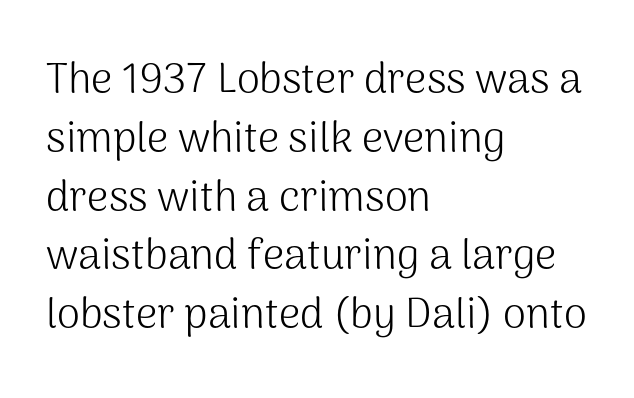
{"serif": "no", "italic": "no", "bold": "no", "weight": "light", "width": "normal", "stroke_contrast": "medium", "x_height": "medium", "monospaced": "no", "underline": "no", "align": "left", "line_spacing": "normal", "line_spacing_ratio": 1.4, "letter_spacing": "normal", "letter_spacing_em": 0.0, "glyph_px": 42}
